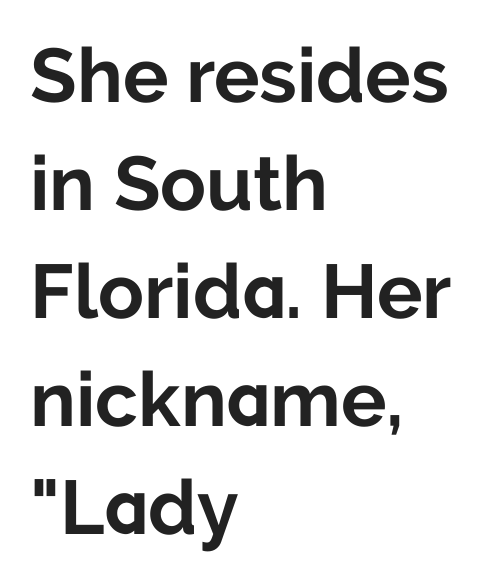
Q: Is the text bold? A: Yes.
Q: Is the text italic (slanted)? A: No, it is upright.
Q: Is the typeface a serif or a sans-serif typeface? A: Sans-serif.
Q: Is the text underlined? A: No.
Q: How is the paragraph aligned? A: Left-aligned.
Q: Is the spacing between letters normal or unusually wide? A: Normal.
Q: Is the spacing between lines tight, normal or loose? A: Normal.
Q: Width (condensed, normal, or wide)? A: Normal.
Q: Stroke contrast? A: Low.
Q: x-height? A: Medium.
Q: Monospaced? A: No.
